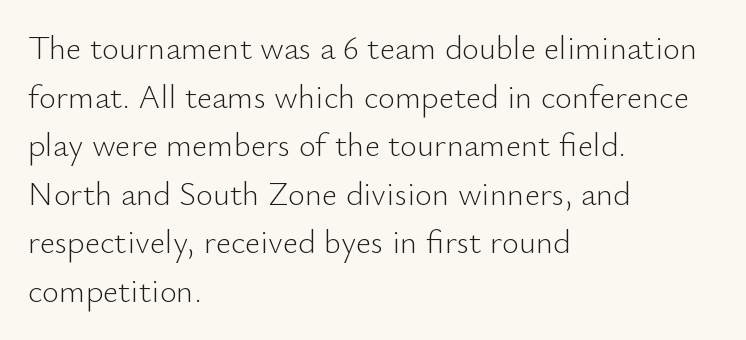
In terms of letterspacing, this is plain default setting. A roman cut, with each character standing at attention. Leading: standard. Weight: not bold — regular or lighter. The zone under the glyphs is completely vacant. Proportional: the letters do not fall into vertical columns.
